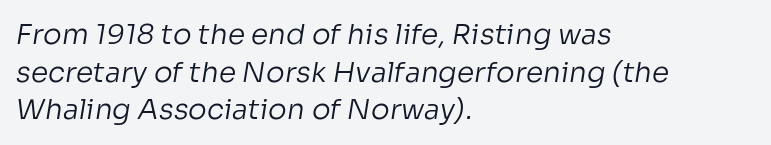
Q: Is the text bold? A: No.
Q: Is the typeface a serif or a sans-serif typeface? A: Sans-serif.
Q: Is the text underlined? A: No.
Q: How is the paragraph aligned? A: Left-aligned.
Q: Is the spacing between letters normal or unusually wide? A: Normal.
Q: Is the spacing between lines tight, normal or loose? A: Normal.
Q: Width (condensed, normal, or wide)? A: Normal.
Q: Stroke contrast? A: Low.
Q: x-height? A: Medium.
Q: Monospaced? A: No.
